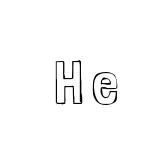
{"italic": "no", "width": "condensed", "x_height": "medium", "monospaced": "no", "underline": "no", "glyph_px": 62}
